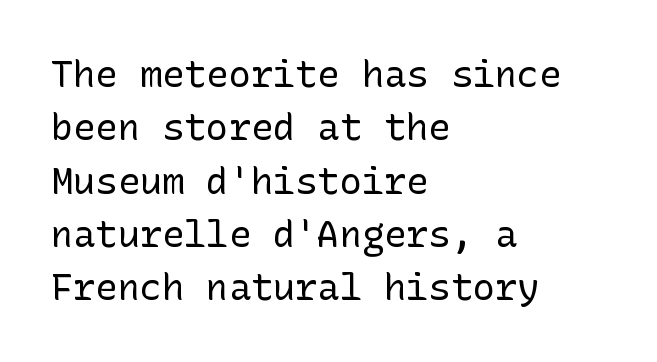
The image shows 37 px regular-weight sans-serif type, upright; set left-aligned, normal line spacing (1.44x), normal letter spacing, not underlined; low stroke contrast and a medium x-height.
